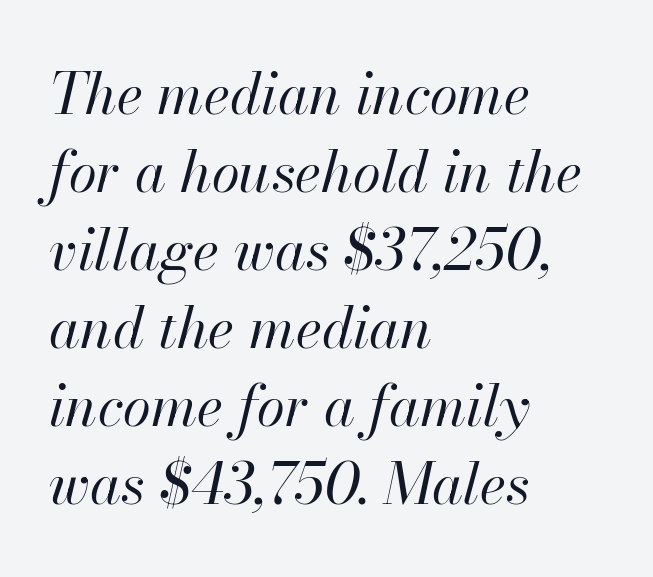
The image shows 57 px regular-weight type, italic (leaning right); set left-aligned, normal line spacing (1.37x), normal letter spacing, not underlined; high stroke contrast and a small x-height.
